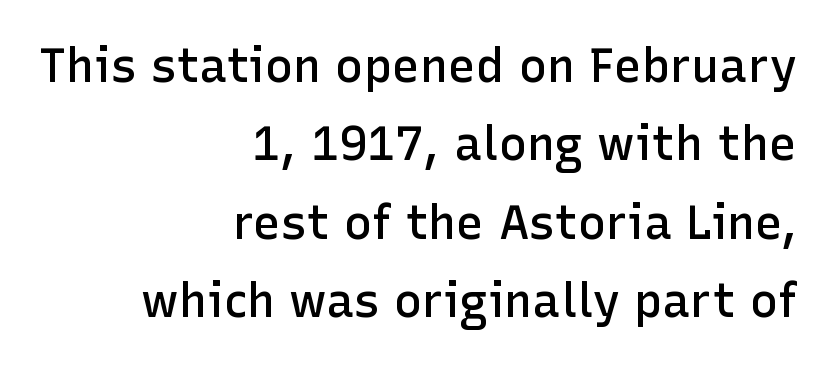
Q: Is the text bold? A: Semi-bold.
Q: Is the text italic (slanted)? A: No, it is upright.
Q: Is the typeface a serif or a sans-serif typeface? A: Sans-serif.
Q: Is the text underlined? A: No.
Q: How is the paragraph aligned? A: Right-aligned.
Q: Is the spacing between letters normal or unusually wide? A: Normal.
Q: Is the spacing between lines tight, normal or loose? A: Normal.
Q: Width (condensed, normal, or wide)? A: Normal.
Q: Stroke contrast? A: Low.
Q: x-height? A: Medium.
Q: Monospaced? A: No.
